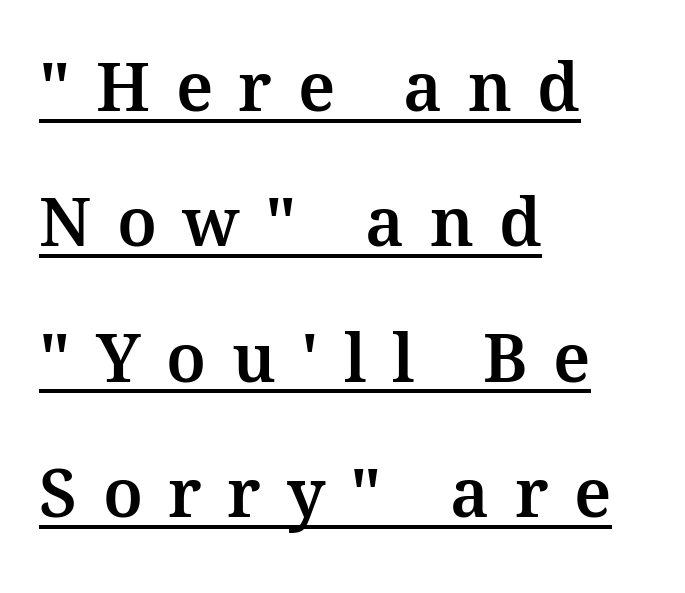
The image shows 67 px serif type, upright; set left-aligned, loose line spacing (2.02x), unusually wide letter spacing (+0.38 em), underlined; medium stroke contrast and a medium x-height.
